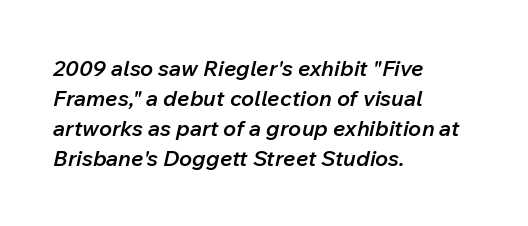
A bit beefed up — I'd call it semibold rather than bold. Just letters on the line, the space beneath them empty. Every row of glyphs begins at an identical x-position on the left. There's an unmistakable incline to the writing here. Honestly, the letter spacing is just normal — you wouldn't notice it.
